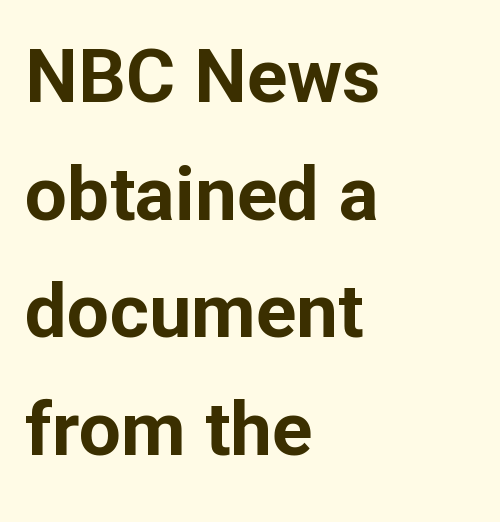
The image shows 75 px bold sans-serif type, upright; set left-aligned, normal line spacing (1.57x), normal letter spacing, not underlined; low stroke contrast and a medium x-height.
